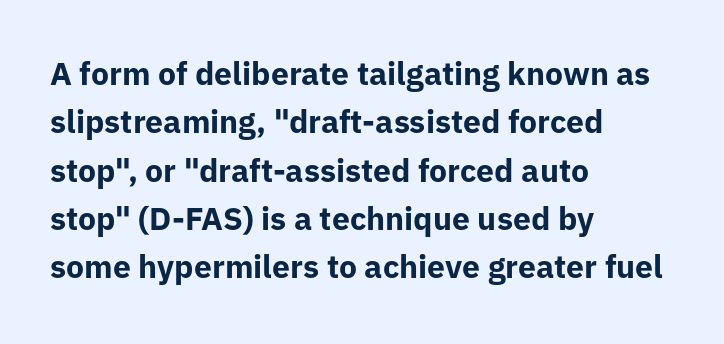
This sample keeps an unexceptional amount of space between lines. Nobody drew a line under any word here. The face used here is rendered with its standard letterfit. The font family rendered here belongs to the sans-serif group.
